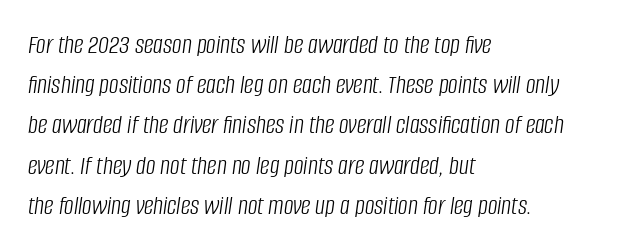
Q: Is the text bold? A: No.
Q: Is the text italic (slanted)? A: Yes, it leans right by about 8 degrees.
Q: Is the text underlined? A: No.
Q: How is the paragraph aligned? A: Left-aligned.
Q: Is the spacing between letters normal or unusually wide? A: Normal.
Q: Is the spacing between lines tight, normal or loose? A: Normal.
